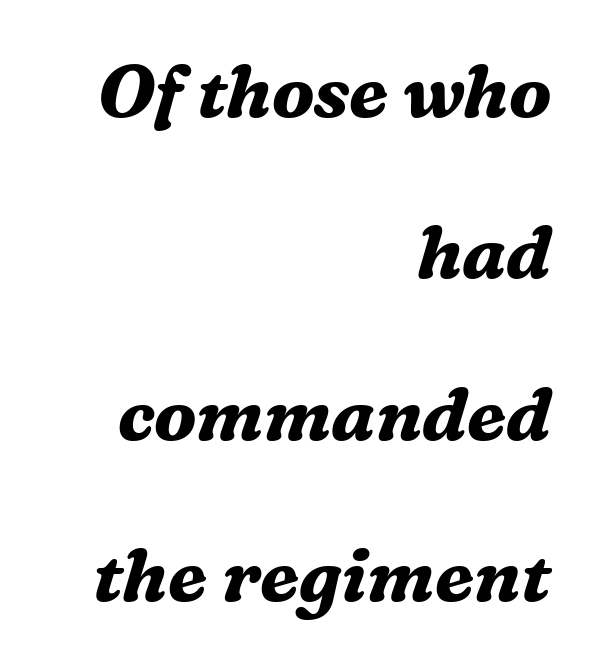
Q: Is the text bold? A: Yes.
Q: Is the text italic (slanted)? A: Yes, it leans right by about 16 degrees.
Q: Is the typeface a serif or a sans-serif typeface? A: Serif.
Q: Is the text underlined? A: No.
Q: How is the paragraph aligned? A: Right-aligned.
Q: Is the spacing between letters normal or unusually wide? A: Normal.
Q: Is the spacing between lines tight, normal or loose? A: Loose.
Q: Width (condensed, normal, or wide)? A: Normal.
Q: Stroke contrast? A: Medium.
Q: x-height? A: Medium.
Q: Monospaced? A: No.
